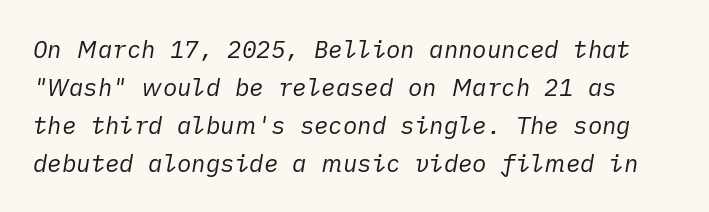
{"italic": "yes", "lean": "right", "slant_degrees": 10, "bold": "no", "underline": "no", "line_spacing": "normal", "line_spacing_ratio": 1.58, "letter_spacing": "normal", "letter_spacing_em": 0.0, "glyph_px": 24}
